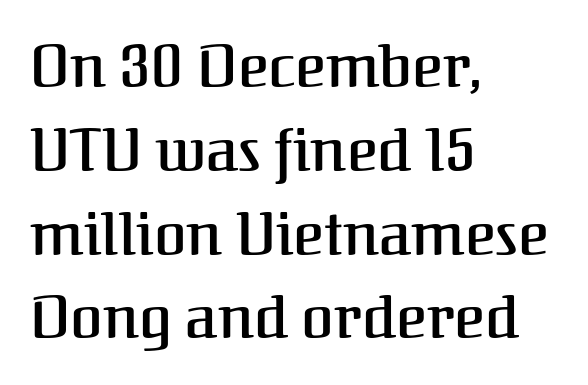
Vertical strokes here are truly vertical. Note the varied advance widths — an 'i' is clearly narrower than an 'm'. Summary of vertical rhythm: regular, with standard interline spacing. The horizontal fit of the characters is conventional and even. The font family rendered here belongs to the serif group. Notice how the passage keeps a crisp vertical edge on the left only.
